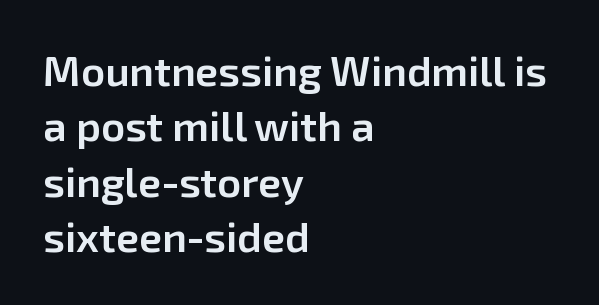
Q: Is the text bold? A: Semi-bold.
Q: Is the text italic (slanted)? A: No, it is upright.
Q: Is the typeface a serif or a sans-serif typeface? A: Sans-serif.
Q: Is the text underlined? A: No.
Q: How is the paragraph aligned? A: Left-aligned.
Q: Is the spacing between letters normal or unusually wide? A: Normal.
Q: Is the spacing between lines tight, normal or loose? A: Normal.
Q: Width (condensed, normal, or wide)? A: Normal.
Q: Stroke contrast? A: Low.
Q: x-height? A: Medium.
Q: Monospaced? A: No.
